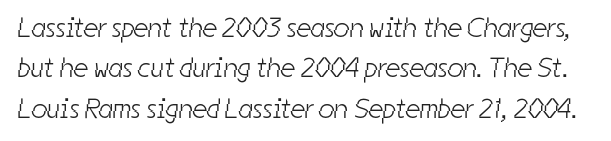
Does the type have serifs? No, each stem ends abruptly. Stems and bowls with no extra thickness — not bold. The lines sit at an ordinary, default distance from one another. Descenders are the only things crossing below the line. Spacing verdict: proportional, widths tailored to each character.
